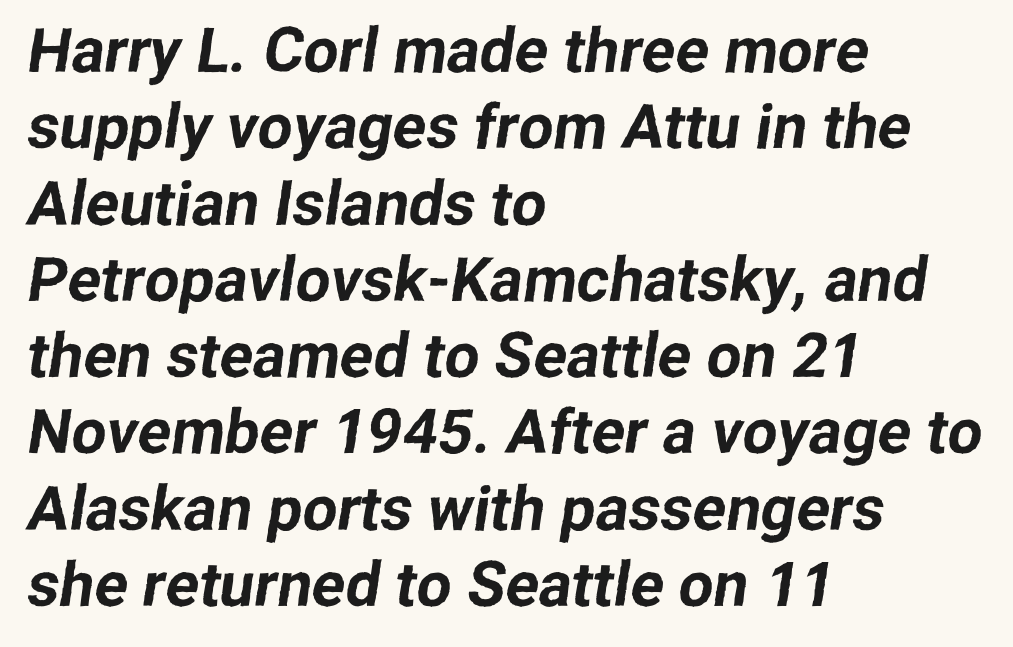
{"serif": "no", "width": "normal", "stroke_contrast": "low", "x_height": "medium", "monospaced": "no", "underline": "no", "align": "left", "line_spacing_ratio": 1.23, "letter_spacing": "normal", "letter_spacing_em": 0.0, "glyph_px": 62}
